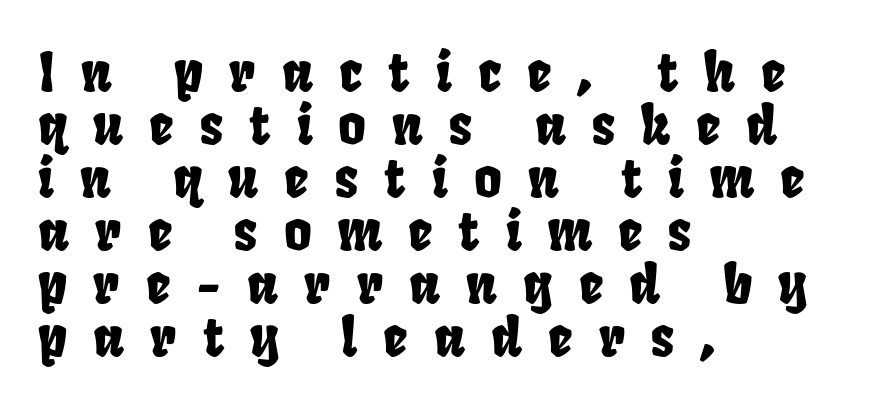
{"serif": "no", "width": "condensed", "stroke_contrast": "low", "x_height": "large", "monospaced": "no", "underline": "no", "align": "left", "line_spacing": "tight", "line_spacing_ratio": 1.0, "letter_spacing": "wide", "letter_spacing_em": 0.49, "glyph_px": 53}
